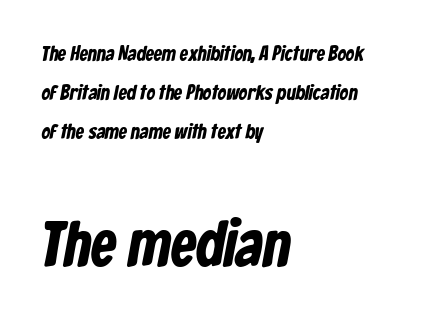
Q: Is the text bold? A: Yes.
Q: Is the typeface a serif or a sans-serif typeface? A: Sans-serif.
Q: Is the text underlined? A: No.
Q: How is the paragraph aligned? A: Left-aligned.
Q: Is the spacing between letters normal or unusually wide? A: Normal.
Q: Which block of text is set in a larger size, the first (top) or the second (bottom)? A: The second (bottom) one.
Q: Width (condensed, normal, or wide)? A: Condensed.
Q: Stroke contrast? A: Low.
Q: x-height? A: Medium.
Q: Monospaced? A: No.
